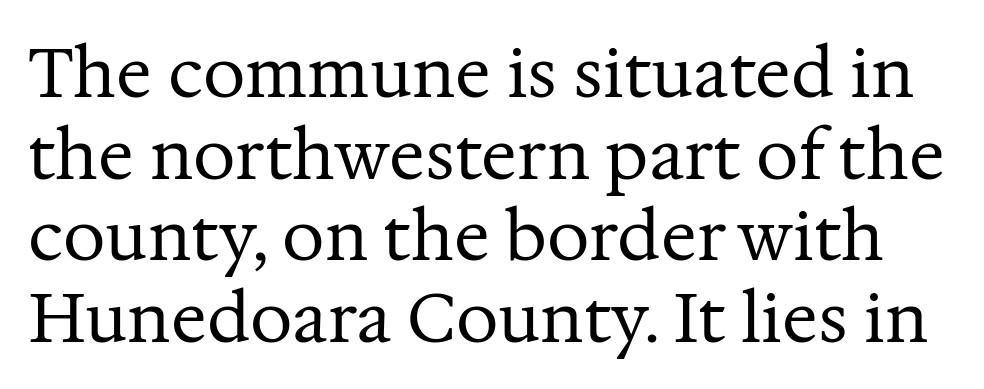
Q: Is the text bold? A: No.
Q: Is the text italic (slanted)? A: No, it is upright.
Q: Is the typeface a serif or a sans-serif typeface? A: Serif.
Q: Is the text underlined? A: No.
Q: Is the spacing between letters normal or unusually wide? A: Normal.
Q: Width (condensed, normal, or wide)? A: Normal.
Q: Stroke contrast? A: Medium.
Q: x-height? A: Medium.
Q: Monospaced? A: No.
